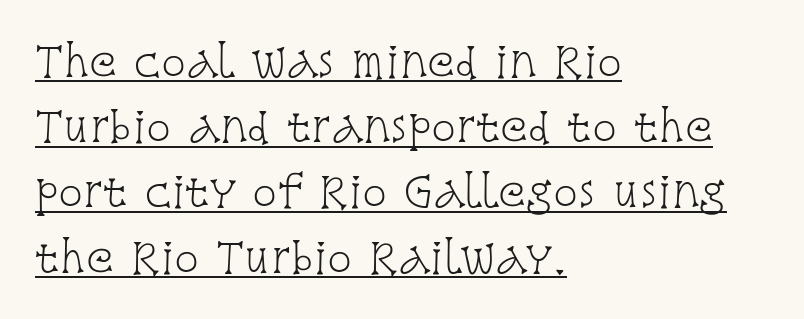
Q: Is the text bold? A: No.
Q: Is the text italic (slanted)? A: No, it is upright.
Q: Is the typeface a serif or a sans-serif typeface? A: Serif.
Q: Is the text underlined? A: Yes.
Q: How is the paragraph aligned? A: Left-aligned.
Q: Is the spacing between letters normal or unusually wide? A: Normal.
Q: Is the spacing between lines tight, normal or loose? A: Normal.
Q: Width (condensed, normal, or wide)? A: Condensed.
Q: Stroke contrast? A: Low.
Q: x-height? A: Large.
Q: Monospaced? A: No.
